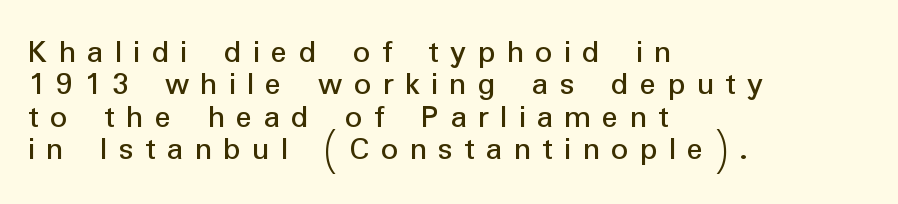
In terms of leading, this rendering errs on the cramped side. Is this a fixed-width face? No — the glyphs have proportional, varying widths. Every row of glyphs begins at an identical x-position on the left. A clean baseline with only descenders dipping below it.
